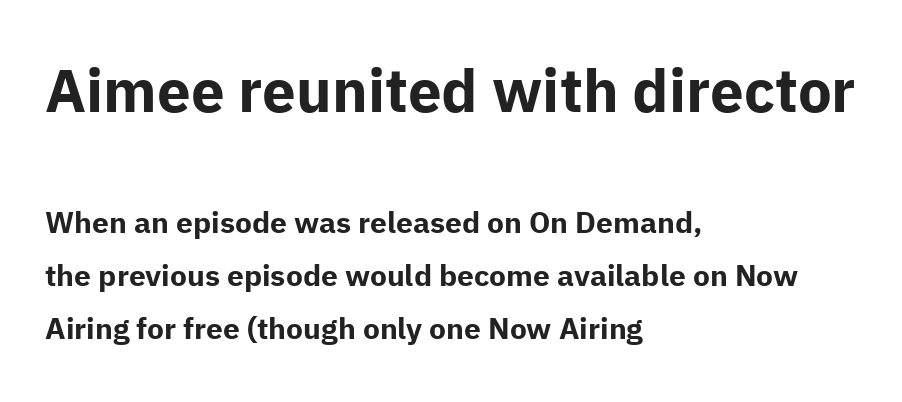
{"serif": "no", "italic": "no", "bold": "yes", "weight": "bold", "width": "normal", "stroke_contrast": "low", "x_height": "medium", "monospaced": "no", "underline": "no", "align": "left", "line_spacing_ratio": 1.77, "letter_spacing": "normal", "letter_spacing_em": 0.0, "larger_block": "first", "size_ratio": 2.0, "glyph_px": 60}
